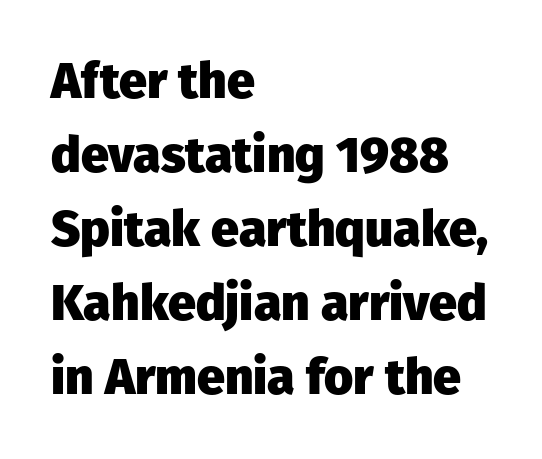
The image shows 50 px heavy sans-serif type, upright; set left-aligned, normal line spacing (1.48x), normal letter spacing, not underlined; low stroke contrast and a medium x-height.
